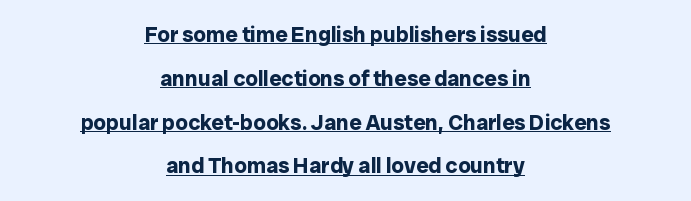
Q: Is the text bold? A: Yes.
Q: Is the text italic (slanted)? A: No, it is upright.
Q: Is the text underlined? A: Yes.
Q: How is the paragraph aligned? A: Centered.
Q: Is the spacing between letters normal or unusually wide? A: Normal.
Q: Is the spacing between lines tight, normal or loose? A: Loose.
